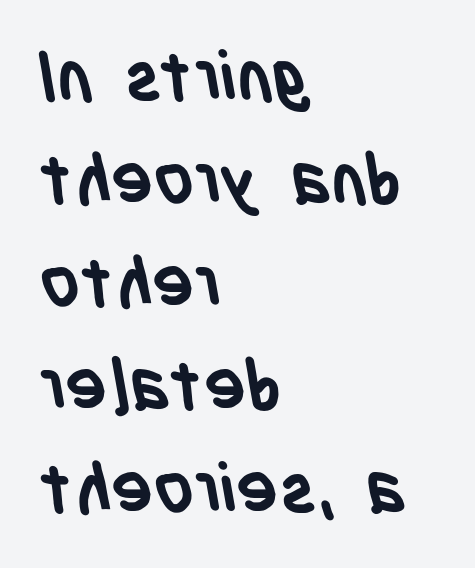
Q: Is the text bold? A: Yes.
Q: Is the typeface a serif or a sans-serif typeface? A: Sans-serif.
Q: Is the text underlined? A: No.
Q: How is the paragraph aligned? A: Left-aligned.
Q: Is the spacing between letters normal or unusually wide? A: Normal.
Q: Is the spacing between lines tight, normal or loose? A: Normal.
Q: Width (condensed, normal, or wide)? A: Condensed.
Q: Stroke contrast? A: Low.
Q: x-height? A: Large.
Q: Monospaced? A: No.
